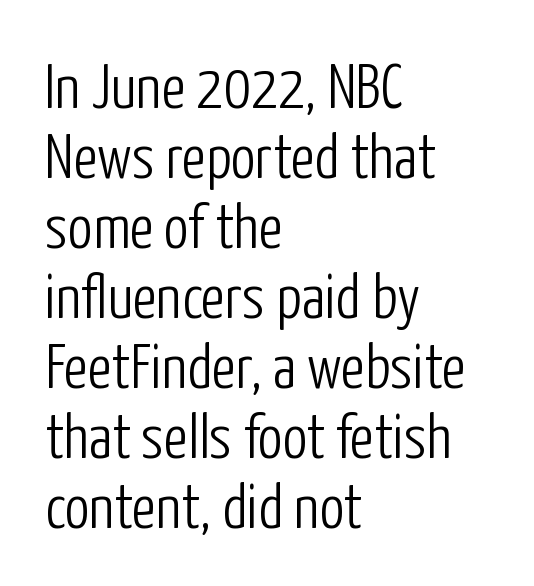
{"serif": "no", "italic": "no", "bold": "no", "weight": "light", "width": "condensed", "stroke_contrast": "low", "x_height": "medium", "monospaced": "no", "underline": "no", "align": "left", "line_spacing": "tight", "line_spacing_ratio": 1.11, "letter_spacing": "normal", "letter_spacing_em": 0.0, "glyph_px": 63}
